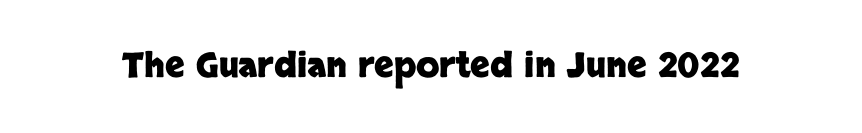
The image shows 34 px heavy sans-serif type, upright; set normal letter spacing, not underlined; low stroke contrast and a large x-height.
